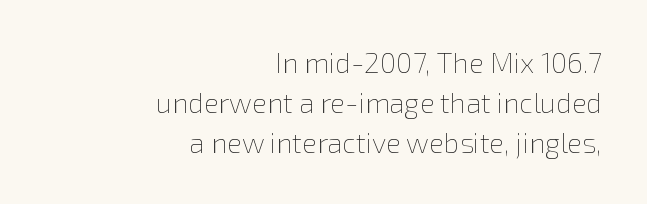
Q: Is the text bold? A: No.
Q: Is the text italic (slanted)? A: No, it is upright.
Q: Is the text underlined? A: No.
Q: How is the paragraph aligned? A: Right-aligned.
Q: Is the spacing between letters normal or unusually wide? A: Normal.
Q: Is the spacing between lines tight, normal or loose? A: Normal.
Q: Width (condensed, normal, or wide)? A: Normal.
Q: Stroke contrast? A: Low.
Q: x-height? A: Medium.
Q: Monospaced? A: No.
